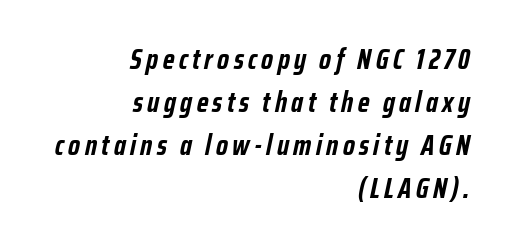
Q: Is the text bold? A: Yes.
Q: Is the text italic (slanted)? A: Yes, it leans right by about 12 degrees.
Q: Is the text underlined? A: No.
Q: How is the paragraph aligned? A: Right-aligned.
Q: Is the spacing between lines tight, normal or loose? A: Normal.
Q: Width (condensed, normal, or wide)? A: Condensed.
Q: Stroke contrast? A: Low.
Q: x-height? A: Medium.
Q: Monospaced? A: No.
